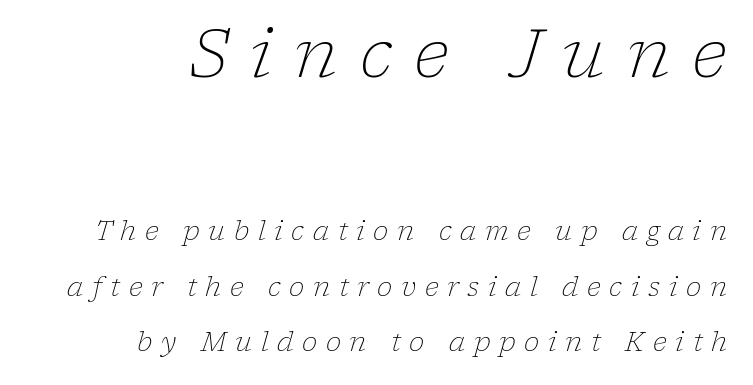
The face looks like a standard text weight, possibly lighter. Underline: absent. You can tell from the footed stems that serif type was used. Words appear elongated and porous because spacing is wide.
